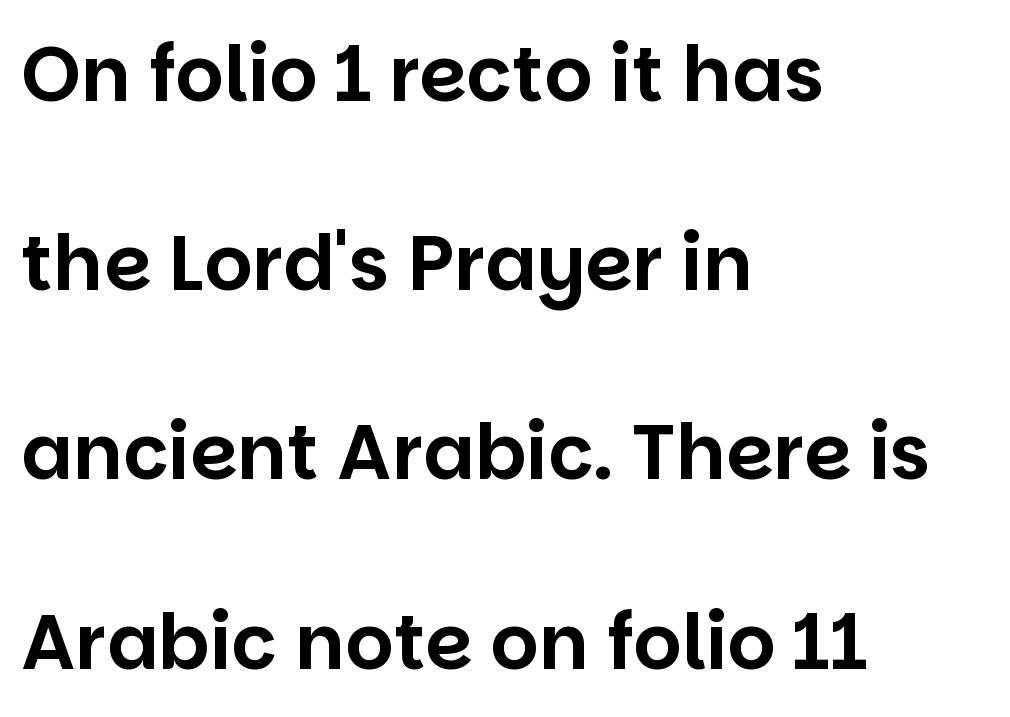
Nope, not italic — everything's standing straight. This rendering employs a face without finishing strokes, i.e., a sans-serif. Does the leading feel generous? Absolutely, it's lavish. The string is rendered with underlining switched off.
